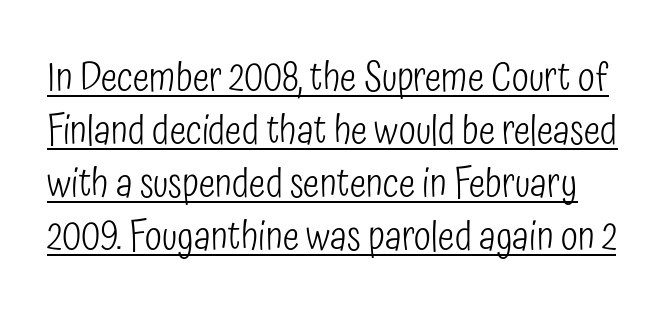
Note: no serifs on the glyphs. Think of a printed novel: that variable character pitch is what you see here. A normal amount of white space separates one row of letters from the next. Stems here are at most as thick as an everyday book face. Ordinary non-slanted type is in use. Descenders here cross a horizontal rule under the line.
